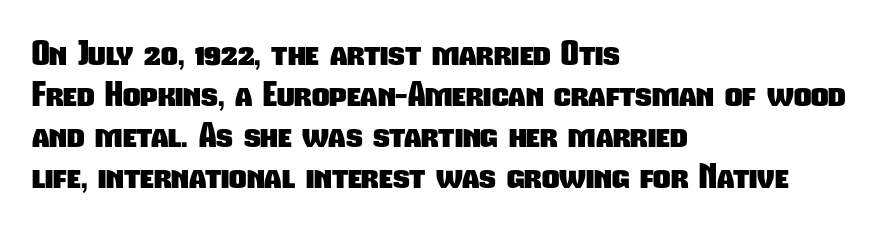
Q: Is the text bold? A: Yes.
Q: Is the typeface a serif or a sans-serif typeface? A: Sans-serif.
Q: Is the text underlined? A: No.
Q: How is the paragraph aligned? A: Left-aligned.
Q: Is the spacing between letters normal or unusually wide? A: Normal.
Q: Width (condensed, normal, or wide)? A: Condensed.
Q: Stroke contrast? A: Low.
Q: x-height? A: Medium.
Q: Monospaced? A: No.
